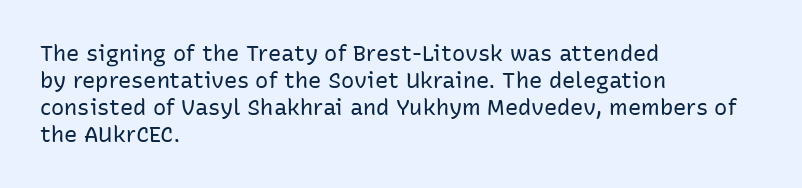
The image shows 22 px text type, upright; set left-aligned, line spacing 1.22x, normal letter spacing, not underlined.
